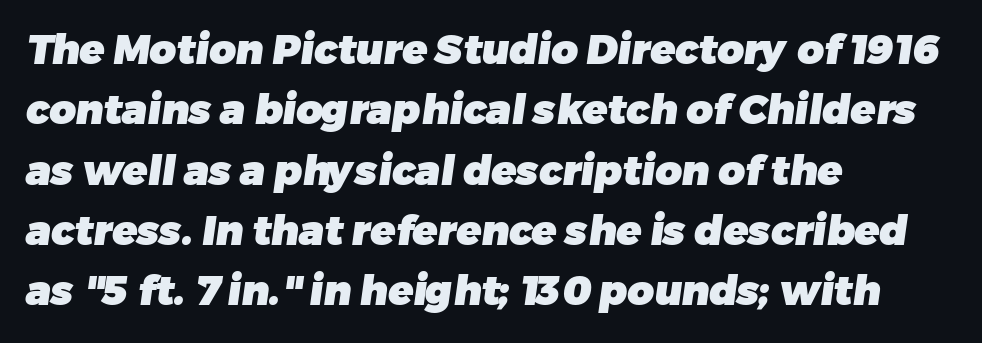
The paragraph has a hard left edge and a soft right edge. Compared with typical paragraphs, the rows here are spaced about the same. Short note: letters normally spaced. The characters look thick and weighty, a clear bold.
